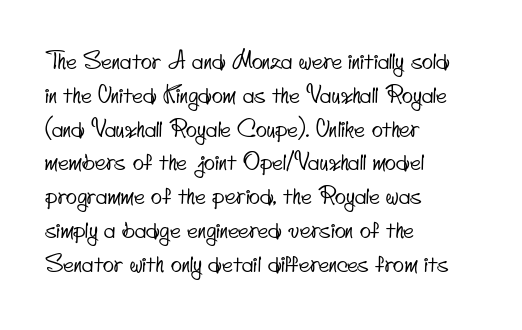
The image shows 23 px text type; set left-aligned, normal line spacing (1.47x), normal letter spacing, not underlined.
